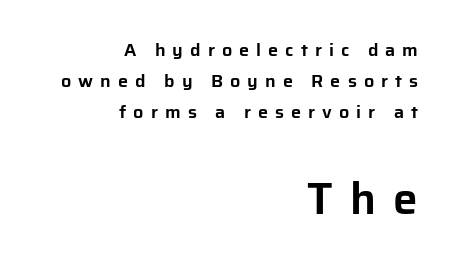
The image shows 44 px sans-serif type, upright; set right-aligned, line spacing 1.73x, unusually wide letter spacing (+0.39 em), not underlined; the second (bottom) block is 2.44x larger; low stroke contrast and a medium x-height.
